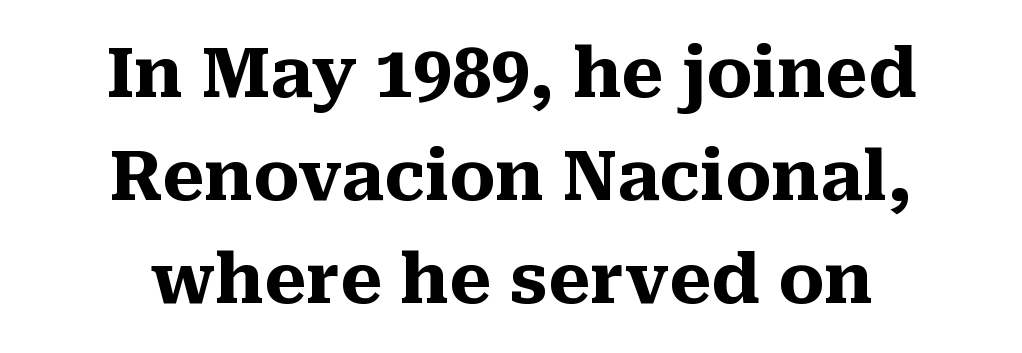
{"serif": "yes", "italic": "no", "bold": "yes", "weight": "heavy", "width": "normal", "stroke_contrast": "medium", "x_height": "medium", "monospaced": "no", "underline": "no", "align": "center", "line_spacing": "normal", "line_spacing_ratio": 1.49, "letter_spacing": "normal", "letter_spacing_em": 0.0, "glyph_px": 69}
